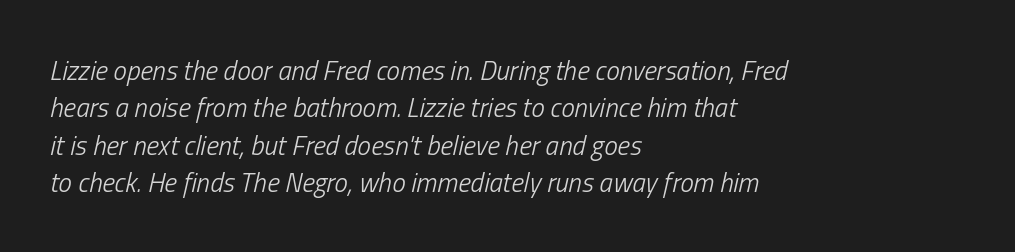
The image shows 27 px text type, italic (leaning right); set left-aligned, normal line spacing (1.38x), normal letter spacing, not underlined.
